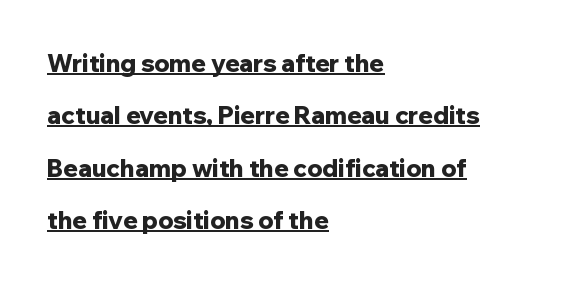
These lines stand farther apart than default settings would place them. The string is rendered with underlining switched on. The letters stand upright; this is a roman face. The paragraph shown leans on its left margin. Thick stems and heavy bowls — unmistakably bold. Tracking value appears to be zero — textbook default spacing.
